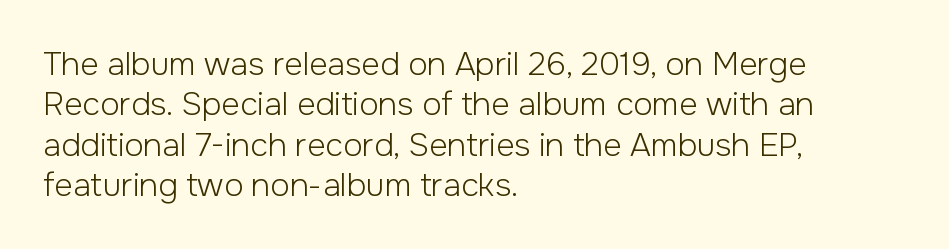
{"serif": "no", "italic": "no", "bold": "no", "weight": "light", "width": "normal", "stroke_contrast": "low", "x_height": "medium", "monospaced": "no", "underline": "no", "align": "left", "line_spacing": "normal", "line_spacing_ratio": 1.26, "letter_spacing": "normal", "letter_spacing_em": 0.0, "glyph_px": 32}
